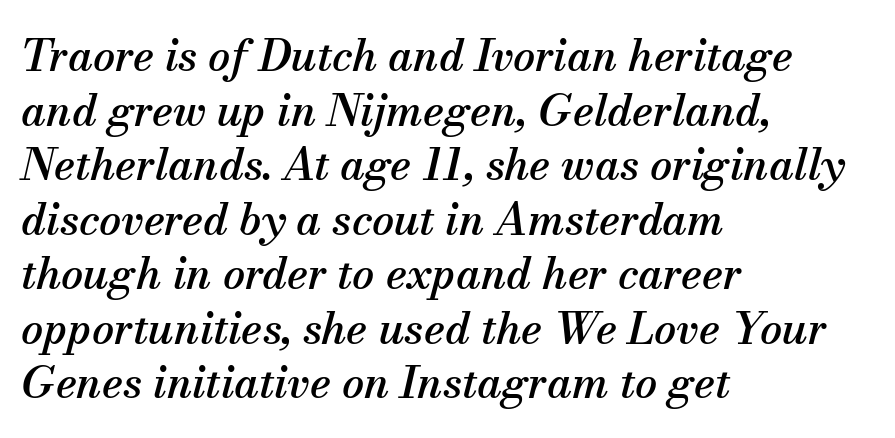
Q: Is the text italic (slanted)? A: Yes, it leans right by about 13 degrees.
Q: Is the typeface a serif or a sans-serif typeface? A: Serif.
Q: Is the text underlined? A: No.
Q: How is the paragraph aligned? A: Left-aligned.
Q: Is the spacing between letters normal or unusually wide? A: Normal.
Q: Width (condensed, normal, or wide)? A: Normal.
Q: Stroke contrast? A: Medium.
Q: x-height? A: Small.
Q: Monospaced? A: No.
